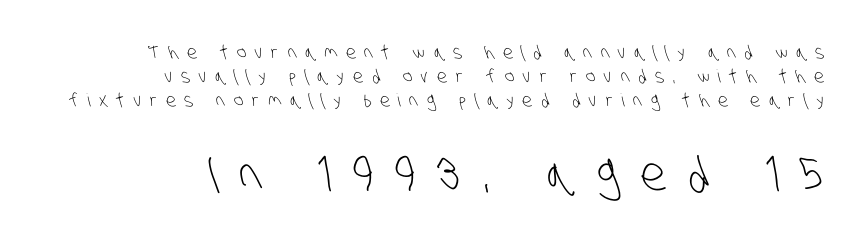
Q: Is the text bold? A: No.
Q: Is the typeface a serif or a sans-serif typeface? A: Sans-serif.
Q: Is the text underlined? A: No.
Q: How is the paragraph aligned? A: Right-aligned.
Q: Is the spacing between letters normal or unusually wide? A: Unusually wide.
Q: Is the spacing between lines tight, normal or loose? A: Normal.
Q: Which block of text is set in a larger size, the first (top) or the second (bottom)? A: The second (bottom) one.
Q: Width (condensed, normal, or wide)? A: Condensed.
Q: Stroke contrast? A: Low.
Q: x-height? A: Large.
Q: Monospaced? A: No.
